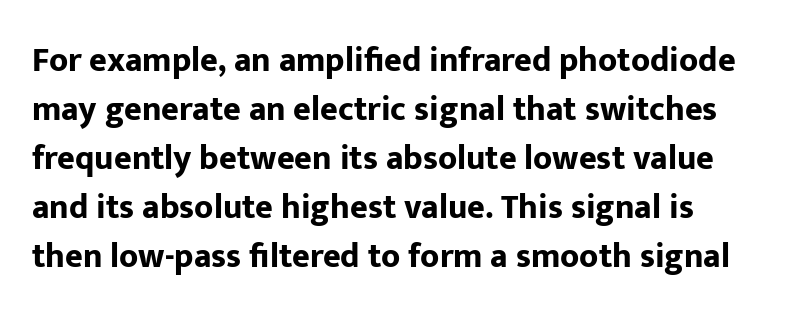
The typeface chosen for these lines omits serifs. Regarding leading, the lines here are spaced in the standard way. The line texture is even and compact thanks to regular tracking. The letters stand upright; this is a roman face. The glyphs are unaccompanied by any horizontal stroke below them. Typographic density is high because the face is bold.
